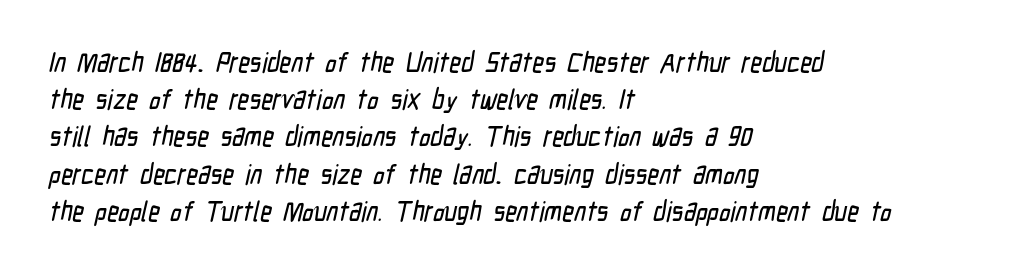
Q: Is the typeface a serif or a sans-serif typeface? A: Sans-serif.
Q: Is the text underlined? A: No.
Q: How is the paragraph aligned? A: Left-aligned.
Q: Is the spacing between letters normal or unusually wide? A: Normal.
Q: Is the spacing between lines tight, normal or loose? A: Normal.
Q: Width (condensed, normal, or wide)? A: Condensed.
Q: Stroke contrast? A: Low.
Q: x-height? A: Medium.
Q: Monospaced? A: No.
